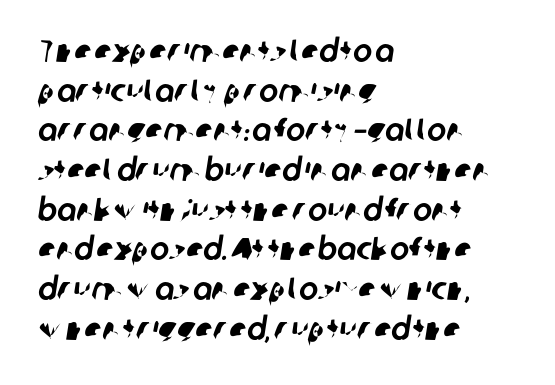
{"serif": "no", "width": "normal", "stroke_contrast": "low", "x_height": "medium", "monospaced": "no", "underline": "no", "align": "left", "line_spacing_ratio": 1.24, "letter_spacing": "normal", "letter_spacing_em": 0.0, "glyph_px": 32}
